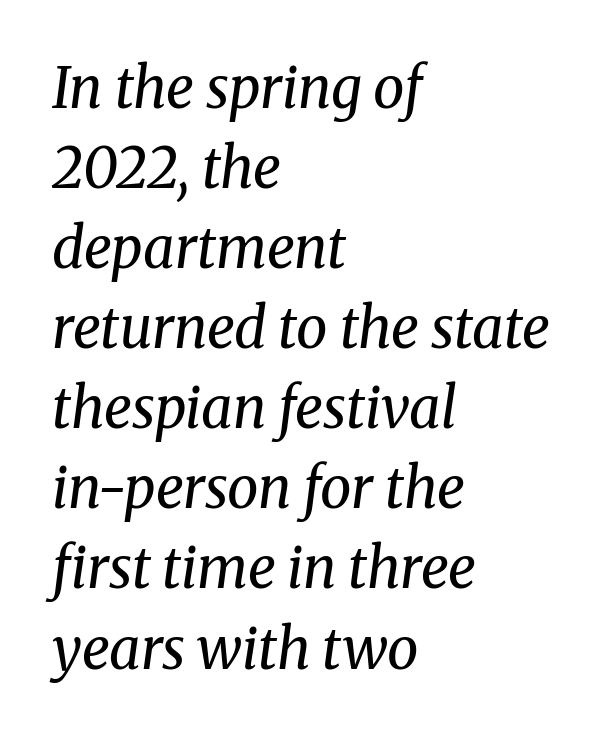
The weight would be labelled regular, book, light, or lighter still. Nobody touched the tracking dial on this one. Letters rest on an invisible, unmarked baseline. All the whitespace from short lines collects on the right.
